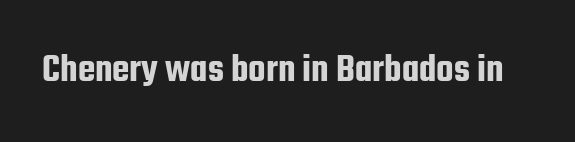
A typesetter would call this zero additional tracking. The rendering uses natural spacing where letterforms have individual widths. No feet cap the strokes, marking this as sans-serif type. These lines were composed using upright roman letters.
